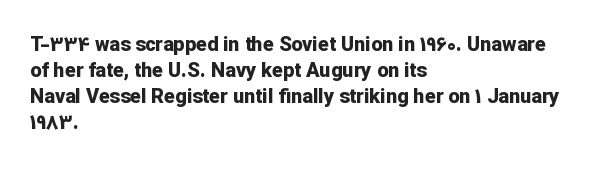
Q: Is the text bold? A: Yes.
Q: Is the text italic (slanted)? A: No, it is upright.
Q: Is the text underlined? A: No.
Q: How is the paragraph aligned? A: Left-aligned.
Q: Is the spacing between letters normal or unusually wide? A: Normal.
Q: Is the spacing between lines tight, normal or loose? A: Normal.
